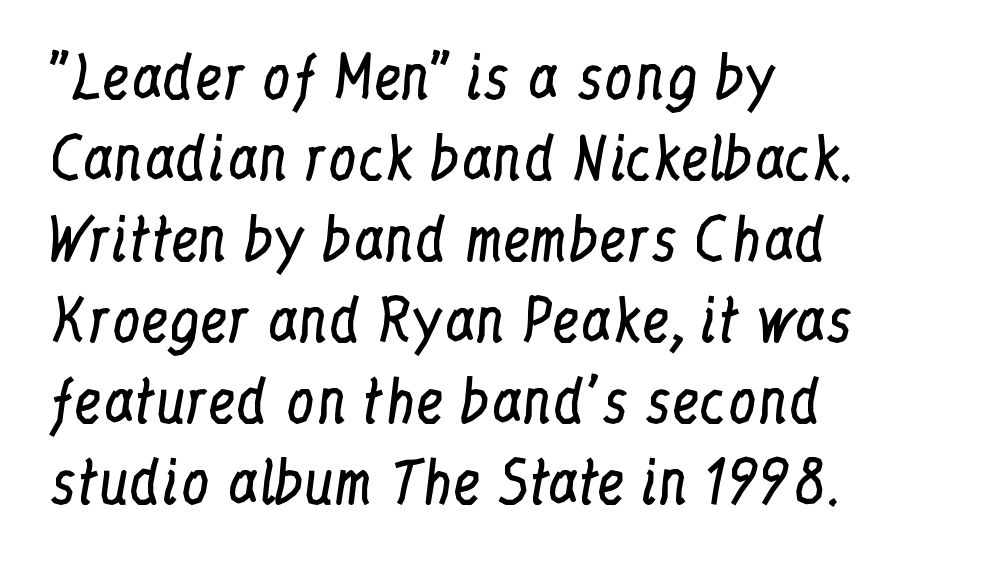
Q: Is the text bold? A: No.
Q: Is the text italic (slanted)? A: Yes.
Q: Is the typeface a serif or a sans-serif typeface? A: Serif.
Q: Is the text underlined? A: No.
Q: How is the paragraph aligned? A: Left-aligned.
Q: Is the spacing between letters normal or unusually wide? A: Normal.
Q: Is the spacing between lines tight, normal or loose? A: Normal.
Q: Width (condensed, normal, or wide)? A: Condensed.
Q: Stroke contrast? A: Low.
Q: x-height? A: Medium.
Q: Monospaced? A: No.
